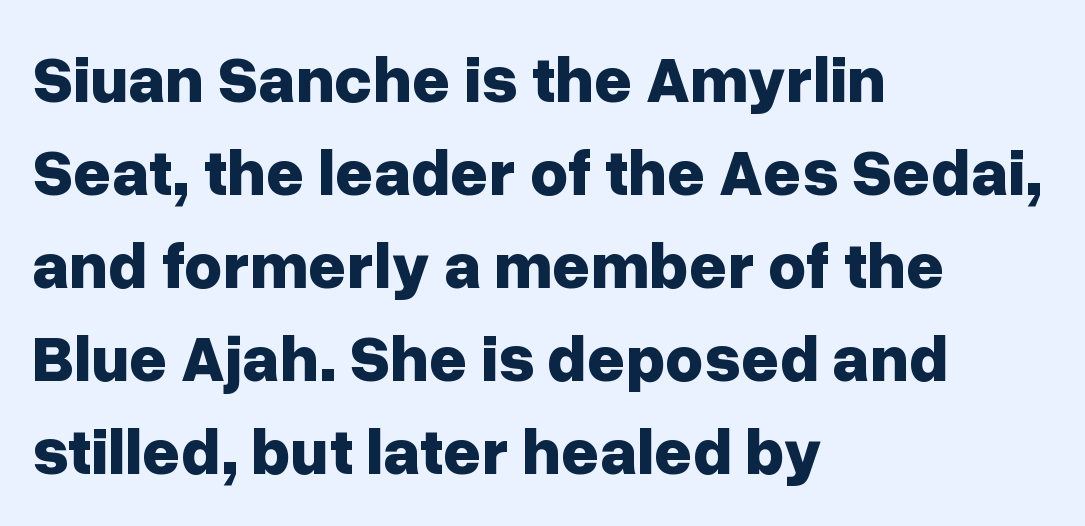
The image shows 66 px bold sans-serif type, upright; set left-aligned, normal line spacing (1.41x), normal letter spacing, not underlined; low stroke contrast and a medium x-height.
